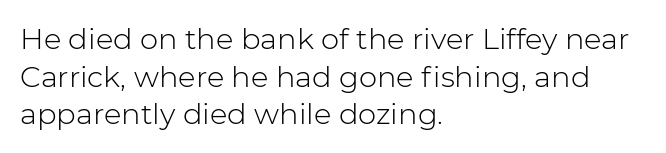
The image shows 29 px light sans-serif type, upright; set left-aligned, normal line spacing (1.3x), normal letter spacing, not underlined; low stroke contrast and a medium x-height.
